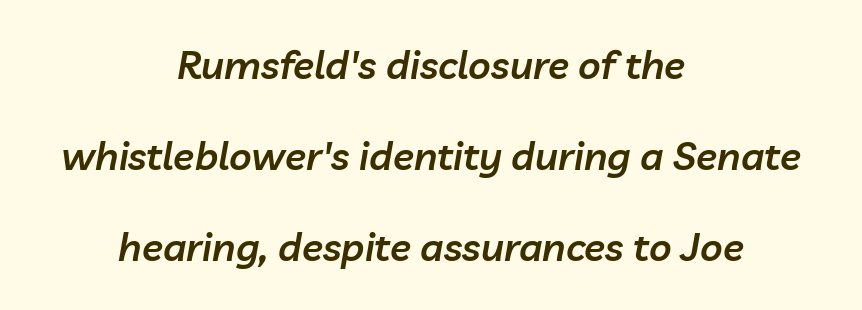
Q: Is the text bold? A: Semi-bold.
Q: Is the text italic (slanted)? A: Yes, it leans right by about 10 degrees.
Q: Is the text underlined? A: No.
Q: How is the paragraph aligned? A: Centered.
Q: Is the spacing between letters normal or unusually wide? A: Normal.
Q: Is the spacing between lines tight, normal or loose? A: Loose.
Q: Width (condensed, normal, or wide)? A: Normal.
Q: Stroke contrast? A: Low.
Q: x-height? A: Medium.
Q: Monospaced? A: No.
